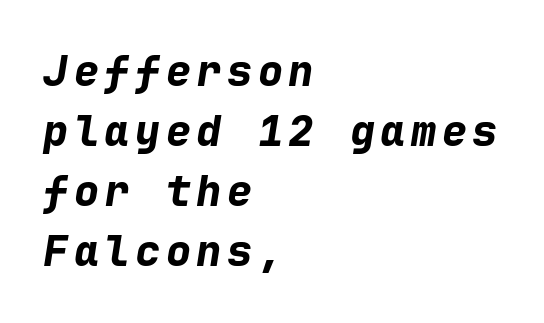
Think of a typewriter: that constant character pitch is what you see here. One glance says typical: line gaps are just what's usual. Each row of text sits above clean, open space. Characters are canted at an angle relative to the baseline's perpendicular.
